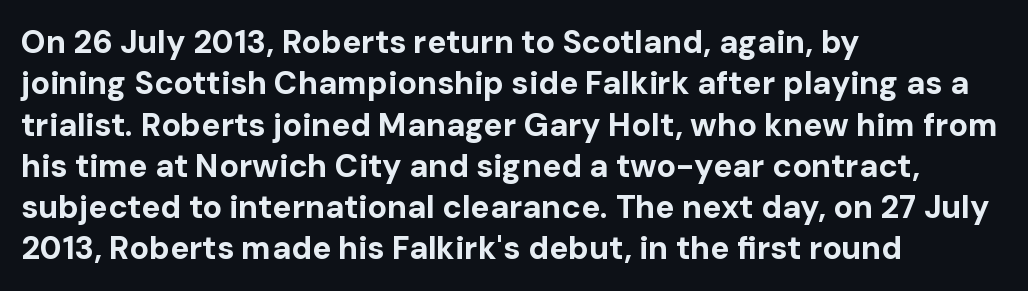
Q: Is the text bold? A: Yes.
Q: Is the text italic (slanted)? A: No, it is upright.
Q: Is the typeface a serif or a sans-serif typeface? A: Sans-serif.
Q: Is the text underlined? A: No.
Q: How is the paragraph aligned? A: Left-aligned.
Q: Is the spacing between letters normal or unusually wide? A: Normal.
Q: Is the spacing between lines tight, normal or loose? A: Normal.
Q: Width (condensed, normal, or wide)? A: Normal.
Q: Stroke contrast? A: Low.
Q: x-height? A: Medium.
Q: Monospaced? A: No.
